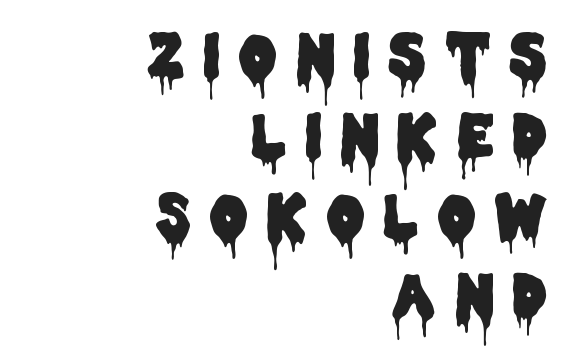
Designer's note — italics off, roman on. I'd call this a sans setting — the letters go barefoot. This sample has the flowing, uneven cadence of proportional lettering. There is plenty of visible air inserted between adjacent glyphs. Line spacing here is normal. These lines stack with their right ends in a neat column.
